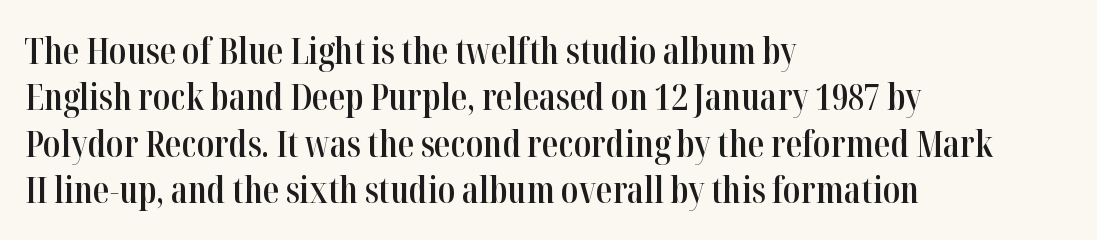
Q: Is the text bold? A: Semi-bold.
Q: Is the text italic (slanted)? A: No, it is upright.
Q: Is the typeface a serif or a sans-serif typeface? A: Serif.
Q: Is the text underlined? A: No.
Q: How is the paragraph aligned? A: Left-aligned.
Q: Is the spacing between letters normal or unusually wide? A: Normal.
Q: Is the spacing between lines tight, normal or loose? A: Normal.
Q: Width (condensed, normal, or wide)? A: Condensed.
Q: Stroke contrast? A: High.
Q: x-height? A: Medium.
Q: Monospaced? A: No.
